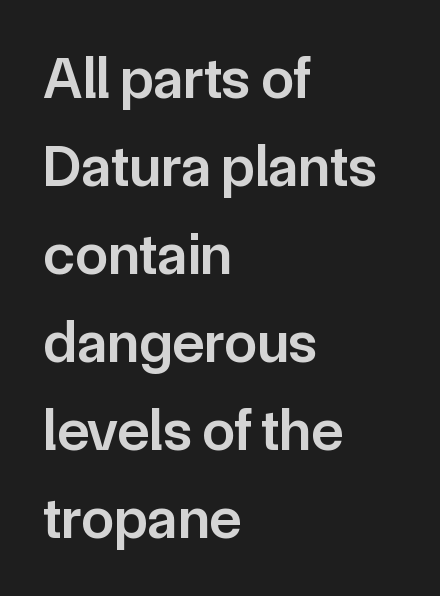
The image shows 59 px semibold sans-serif type, upright; set left-aligned, normal line spacing (1.49x), normal letter spacing, not underlined; low stroke contrast and a medium x-height.
